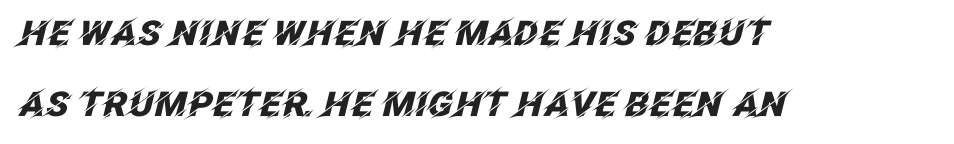
{"italic": "yes", "lean": "right", "slant_degrees": 12, "bold": "yes", "weight": "heavy", "width": "normal", "stroke_contrast": "low", "x_height": "large", "monospaced": "no", "underline": "no", "align": "left", "line_spacing": "loose", "line_spacing_ratio": 2.08, "letter_spacing": "normal", "letter_spacing_em": 0.0, "glyph_px": 34}
